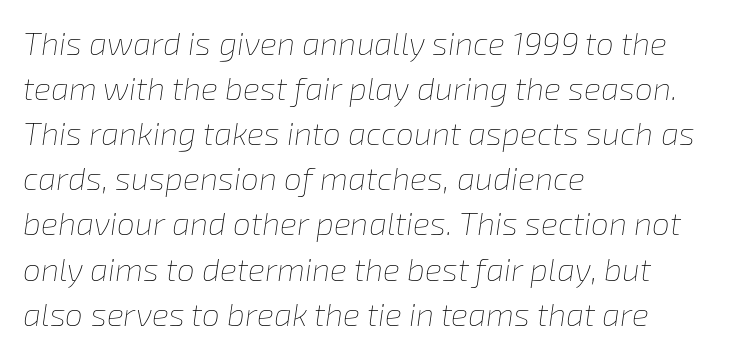
Q: Is the text bold? A: No.
Q: Is the text italic (slanted)? A: Yes, it leans right by about 8 degrees.
Q: Is the text underlined? A: No.
Q: How is the paragraph aligned? A: Left-aligned.
Q: Is the spacing between letters normal or unusually wide? A: Normal.
Q: Is the spacing between lines tight, normal or loose? A: Normal.
Q: Width (condensed, normal, or wide)? A: Normal.
Q: Stroke contrast? A: Low.
Q: x-height? A: Medium.
Q: Monospaced? A: No.
